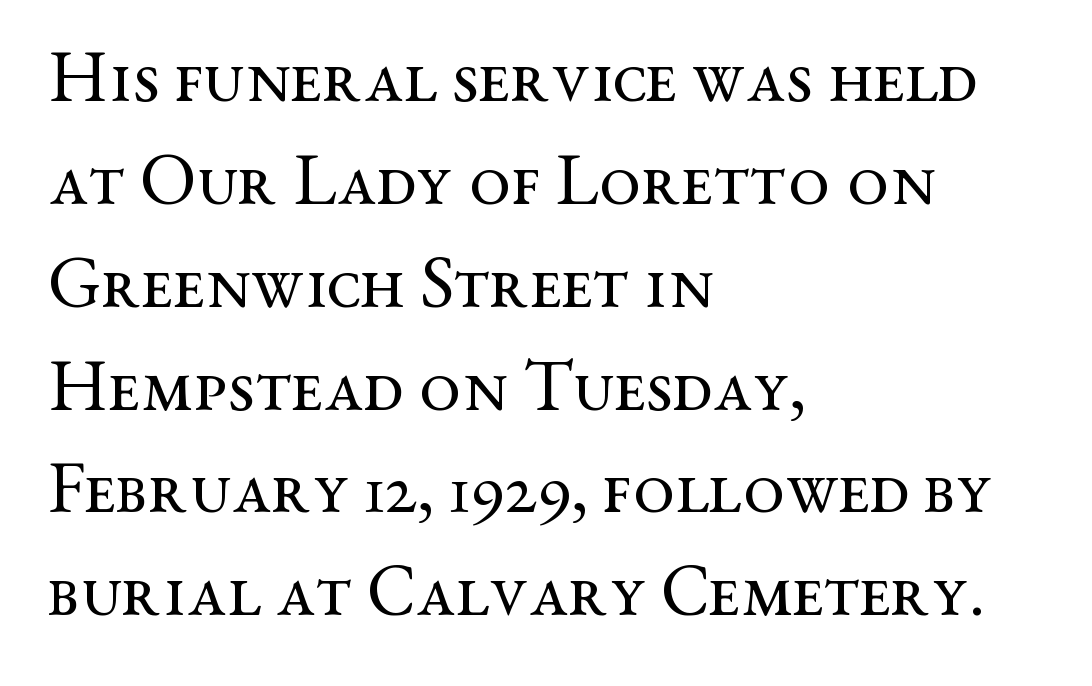
The image shows 74 px regular-weight, wide serif type, upright; set left-aligned, normal line spacing (1.39x), normal letter spacing, not underlined; medium stroke contrast and a medium x-height.
